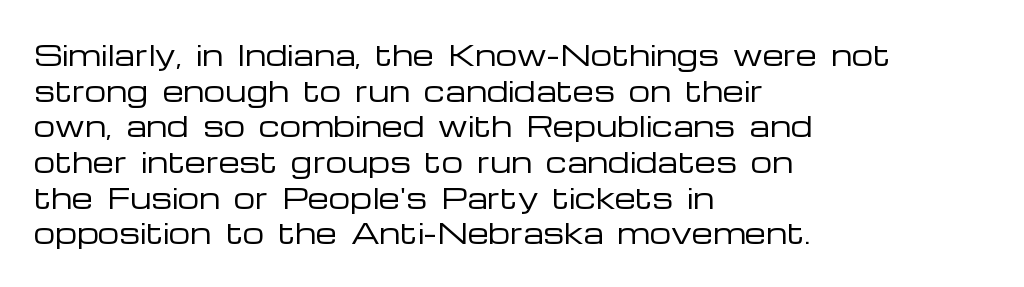
Q: Is the text bold? A: No.
Q: Is the text italic (slanted)? A: No, it is upright.
Q: Is the text underlined? A: No.
Q: How is the paragraph aligned? A: Left-aligned.
Q: Is the spacing between letters normal or unusually wide? A: Normal.
Q: Is the spacing between lines tight, normal or loose? A: Normal.
